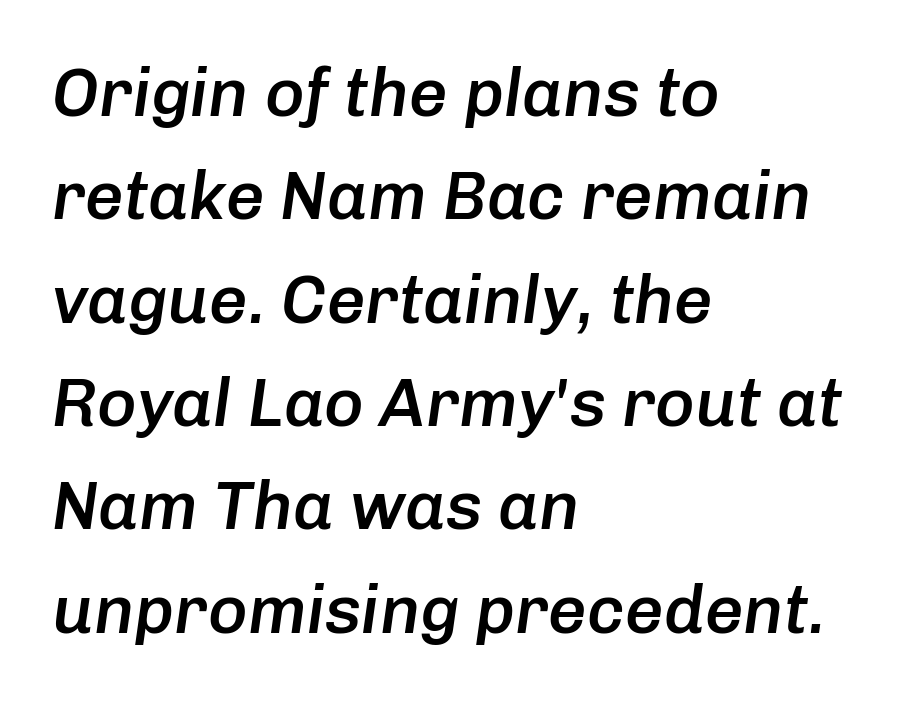
Q: Is the text bold? A: Semi-bold.
Q: Is the text italic (slanted)? A: Yes, it leans right by about 8 degrees.
Q: Is the text underlined? A: No.
Q: How is the paragraph aligned? A: Left-aligned.
Q: Is the spacing between letters normal or unusually wide? A: Normal.
Q: Is the spacing between lines tight, normal or loose? A: Normal.
Q: Width (condensed, normal, or wide)? A: Normal.
Q: Stroke contrast? A: Low.
Q: x-height? A: Medium.
Q: Monospaced? A: No.
